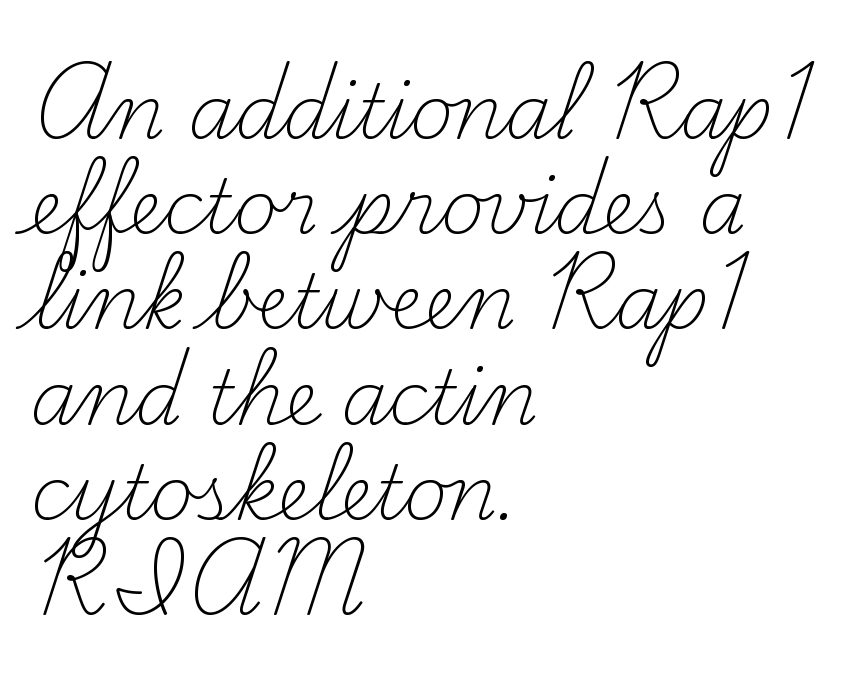
The face used here is proportionally spaced, like ordinary book or web type. Is the type heavy? It reads as light-to-regular instead.
